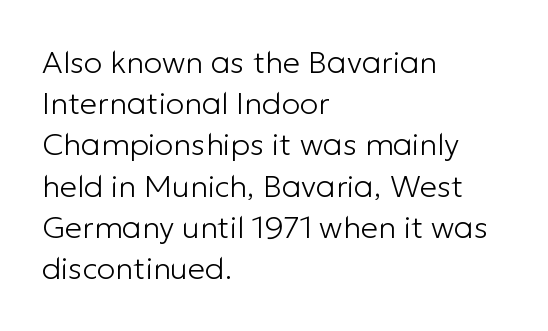
Q: Is the text bold? A: No.
Q: Is the text italic (slanted)? A: No, it is upright.
Q: Is the typeface a serif or a sans-serif typeface? A: Sans-serif.
Q: Is the text underlined? A: No.
Q: How is the paragraph aligned? A: Left-aligned.
Q: Is the spacing between letters normal or unusually wide? A: Normal.
Q: Is the spacing between lines tight, normal or loose? A: Normal.
Q: Width (condensed, normal, or wide)? A: Normal.
Q: Stroke contrast? A: Low.
Q: x-height? A: Medium.
Q: Monospaced? A: No.
